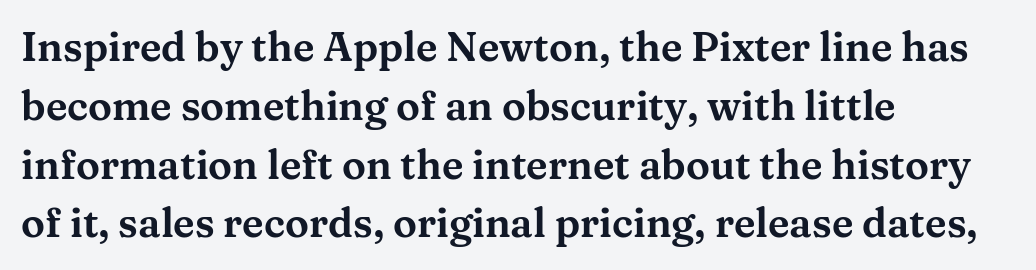
Q: Is the text italic (slanted)? A: No, it is upright.
Q: Is the typeface a serif or a sans-serif typeface? A: Serif.
Q: Is the text underlined? A: No.
Q: How is the paragraph aligned? A: Left-aligned.
Q: Is the spacing between letters normal or unusually wide? A: Normal.
Q: Is the spacing between lines tight, normal or loose? A: Normal.
Q: Width (condensed, normal, or wide)? A: Wide.
Q: Stroke contrast? A: Medium.
Q: x-height? A: Medium.
Q: Monospaced? A: No.
